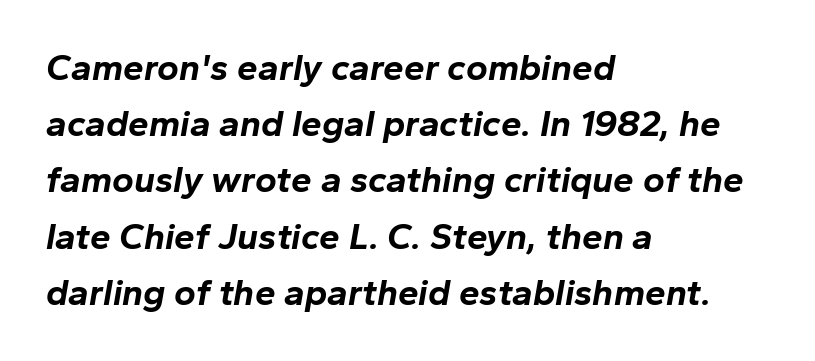
{"italic": "yes", "lean": "right", "slant_degrees": 10, "bold": "yes", "weight": "bold", "width": "normal", "stroke_contrast": "low", "x_height": "medium", "monospaced": "no", "underline": "no", "align": "left", "line_spacing": "normal", "line_spacing_ratio": 1.52, "letter_spacing": "normal", "letter_spacing_em": 0.0, "glyph_px": 37}
